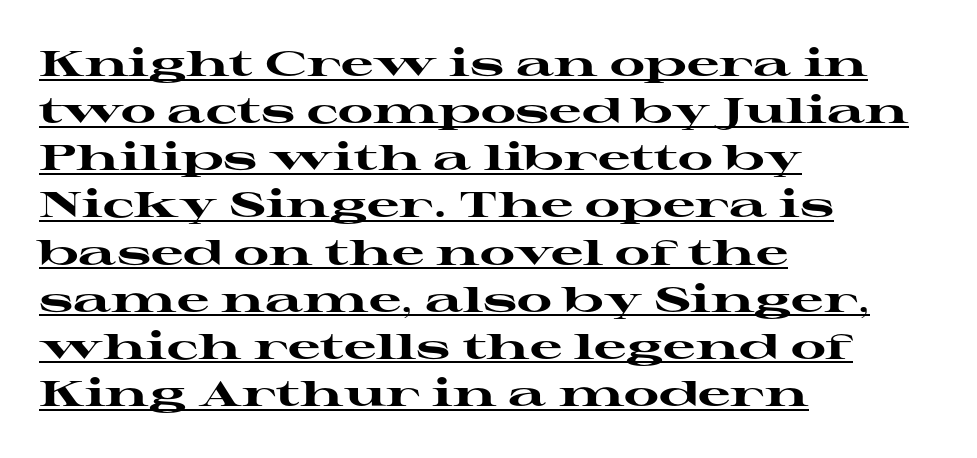
Default kerning and tracking; the words read as compact shapes. When letters stand straight like this, we call the style roman or upright. Letterform terminals end in serifs throughout the passage. Look at the stroke-to-counter ratio: heavy, a bold. The letters advance in unequal steps, a hallmark of proportional type. Horizontally, the lines are justified to the leading edge only.
